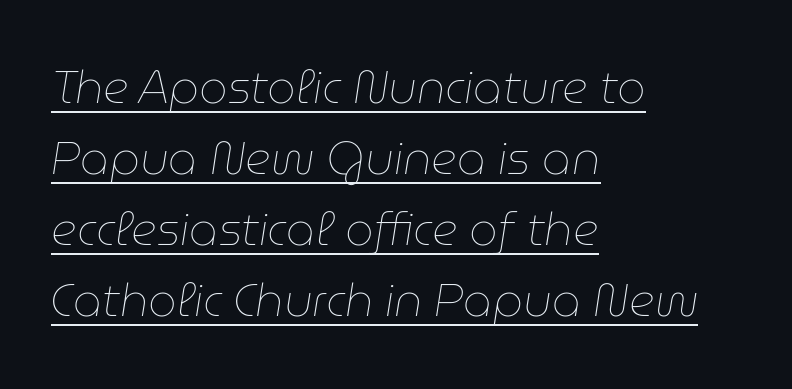
Q: Is the text bold? A: No.
Q: Is the text italic (slanted)? A: Yes, it leans right by about 9 degrees.
Q: Is the text underlined? A: Yes.
Q: How is the paragraph aligned? A: Left-aligned.
Q: Is the spacing between letters normal or unusually wide? A: Normal.
Q: Is the spacing between lines tight, normal or loose? A: Normal.
Q: Width (condensed, normal, or wide)? A: Normal.
Q: Stroke contrast? A: Low.
Q: x-height? A: Medium.
Q: Monospaced? A: No.
